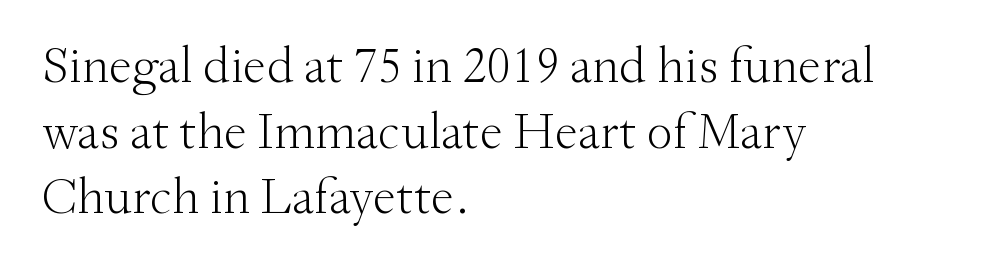
Q: Is the text bold? A: No.
Q: Is the text italic (slanted)? A: No, it is upright.
Q: Is the typeface a serif or a sans-serif typeface? A: Serif.
Q: Is the text underlined? A: No.
Q: How is the paragraph aligned? A: Left-aligned.
Q: Is the spacing between letters normal or unusually wide? A: Normal.
Q: Is the spacing between lines tight, normal or loose? A: Normal.
Q: Width (condensed, normal, or wide)? A: Normal.
Q: Stroke contrast? A: Medium.
Q: x-height? A: Small.
Q: Monospaced? A: No.
